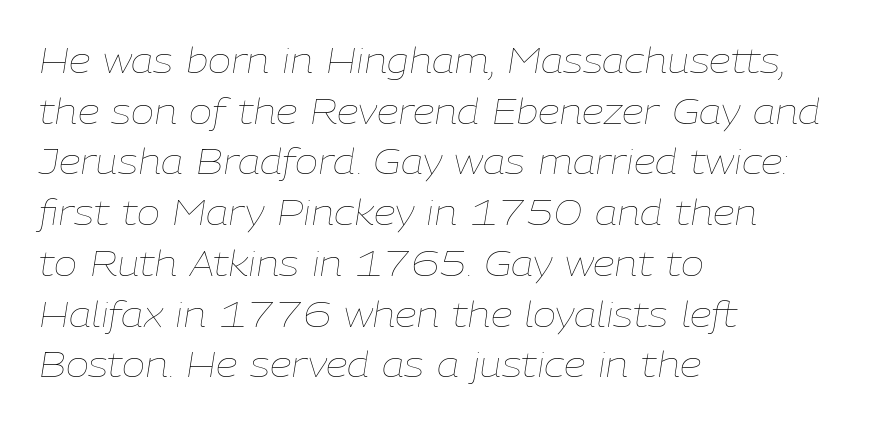
{"italic": "yes", "lean": "right", "slant_degrees": 9, "bold": "no", "weight": "thin", "width": "normal", "stroke_contrast": "low", "x_height": "medium", "monospaced": "no", "underline": "no", "align": "left", "line_spacing": "normal", "line_spacing_ratio": 1.45, "letter_spacing": "normal", "letter_spacing_em": 0.0, "glyph_px": 35}
